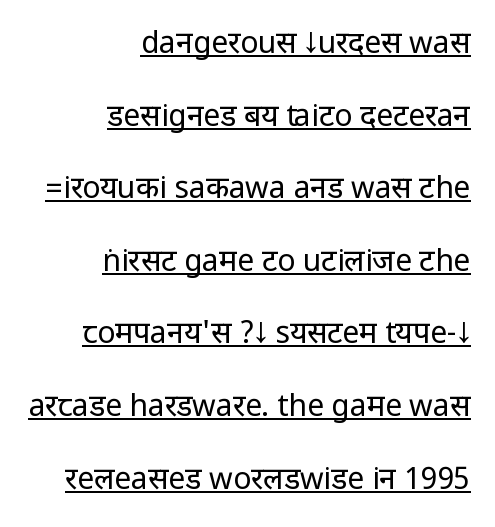
In designer terms, the underline attribute is active on this setting. Notice how the stems are strictly vertical — no italics here. Reading down the block, your eye finds every line finishing at a fixed right position. Regarding leading, the lines here are spaced well apart. A sans-serif font was chosen for this passage.
